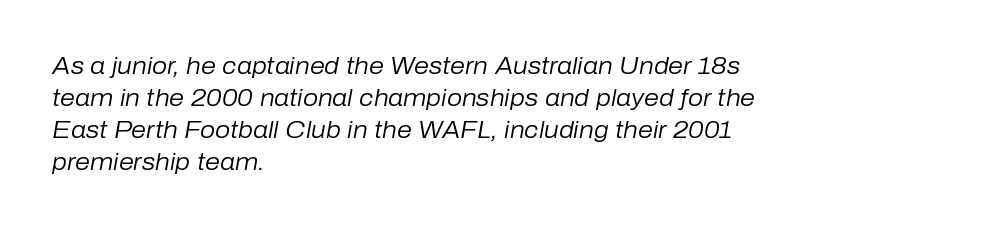
{"italic": "yes", "lean": "right", "slant_degrees": 10, "bold": "no", "underline": "no", "align": "left", "line_spacing": "normal", "line_spacing_ratio": 1.34, "letter_spacing": "normal", "letter_spacing_em": 0.0, "glyph_px": 24}
